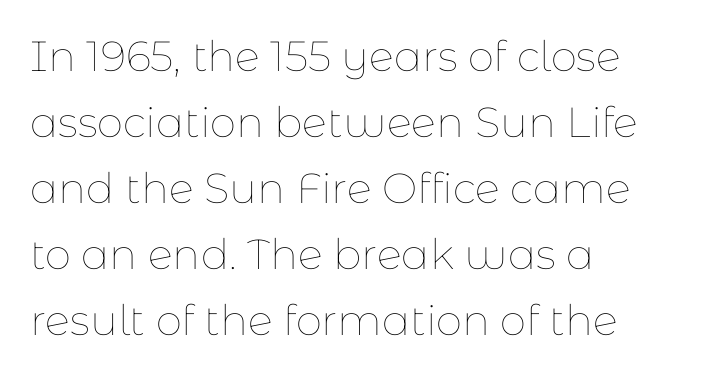
Q: Is the text bold? A: No.
Q: Is the text italic (slanted)? A: No, it is upright.
Q: Is the text underlined? A: No.
Q: How is the paragraph aligned? A: Left-aligned.
Q: Is the spacing between letters normal or unusually wide? A: Normal.
Q: Is the spacing between lines tight, normal or loose? A: Normal.
Q: Width (condensed, normal, or wide)? A: Normal.
Q: Stroke contrast? A: Low.
Q: x-height? A: Medium.
Q: Monospaced? A: No.
